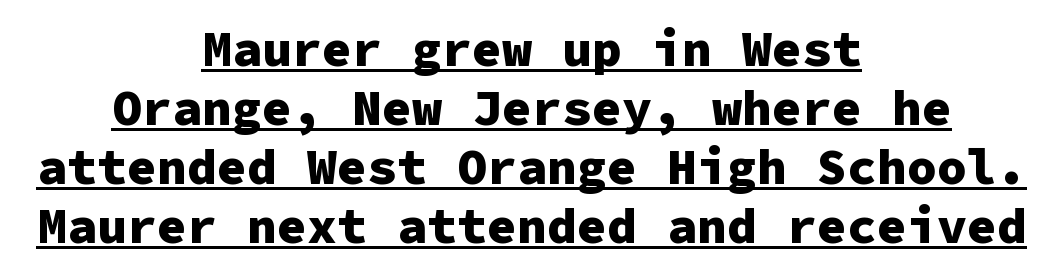
The image shows 50 px heavy sans-serif type, upright, monospaced; set centered, line spacing 1.18x, normal letter spacing, underlined; low stroke contrast and a medium x-height.
